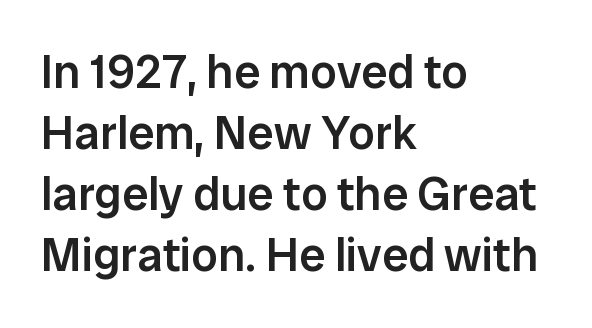
{"serif": "no", "italic": "no", "bold": "semi", "weight": "semibold", "width": "normal", "stroke_contrast": "low", "x_height": "medium", "monospaced": "no", "underline": "no", "align": "left", "line_spacing": "normal", "line_spacing_ratio": 1.3, "letter_spacing": "normal", "letter_spacing_em": 0.0, "glyph_px": 47}
